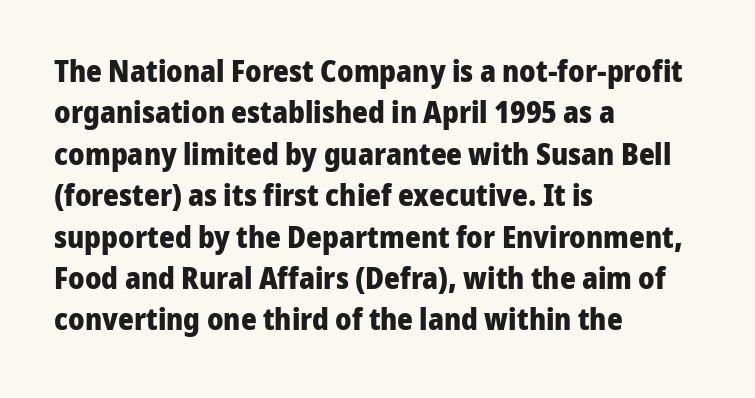
The image shows 30 px heavy sans-serif type, upright; set left-aligned, normal line spacing (1.38x), normal letter spacing, not underlined; low stroke contrast and a medium x-height.
